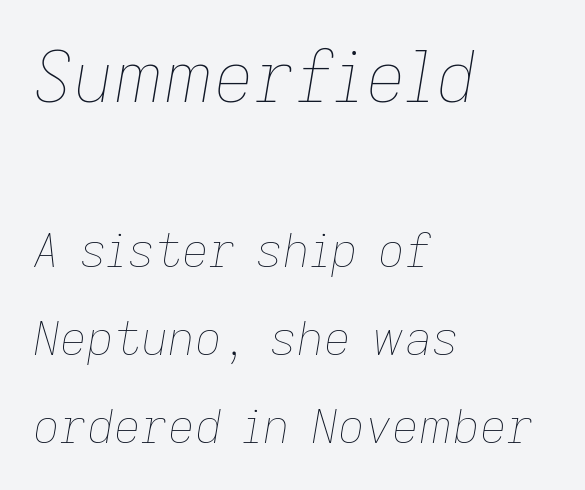
The image shows 70 px thin type, italic (leaning right); set left-aligned, line spacing 1.88x, normal letter spacing, not underlined; the first (top) block is 1.49x larger; low stroke contrast and a medium x-height.
